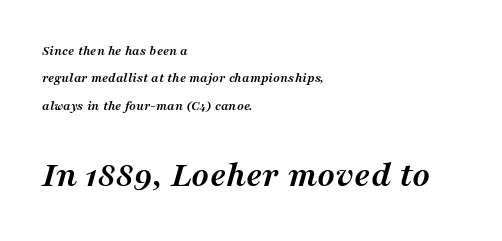
Q: Is the text bold? A: Yes.
Q: Is the text italic (slanted)? A: Yes, it leans right by about 16 degrees.
Q: Is the typeface a serif or a sans-serif typeface? A: Serif.
Q: Is the text underlined? A: No.
Q: How is the paragraph aligned? A: Left-aligned.
Q: Is the spacing between letters normal or unusually wide? A: Normal.
Q: Is the spacing between lines tight, normal or loose? A: Loose.
Q: Which block of text is set in a larger size, the first (top) or the second (bottom)? A: The second (bottom) one.
Q: Width (condensed, normal, or wide)? A: Normal.
Q: Stroke contrast? A: Medium.
Q: x-height? A: Medium.
Q: Monospaced? A: No.
